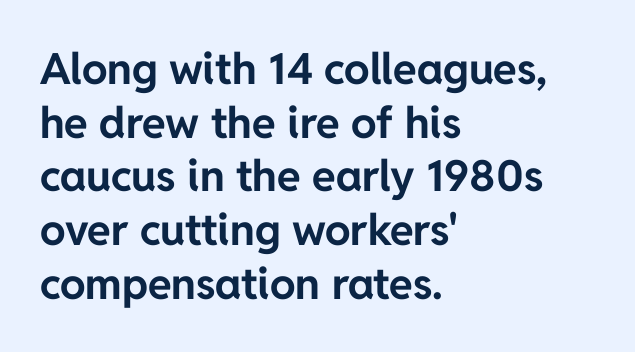
Reading down the column, the eye jumps a familiar distance to each next line. You could call the tracking neutral — neither tight nor loose. Is the block centered? No — it sits flush against the left margin. You can tell from the bare stems that sans-serif type was used. A full-strength bold gives these letters their thick strokes. The rendering uses natural spacing where letterforms have individual widths.
